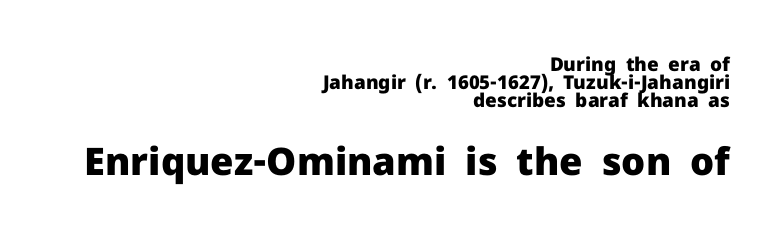
The image shows 38 px heavy sans-serif type, upright; set right-aligned, tight line spacing (0.96x), normal letter spacing, not underlined; the second (bottom) block is 2.0x larger; low stroke contrast and a medium x-height.
